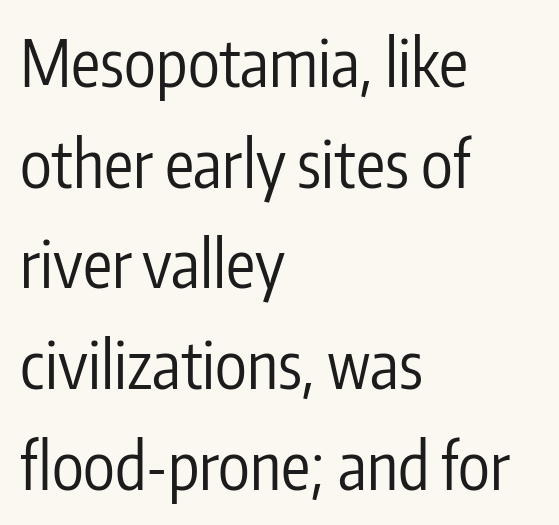
Q: Is the text bold? A: No.
Q: Is the text italic (slanted)? A: No, it is upright.
Q: Is the typeface a serif or a sans-serif typeface? A: Sans-serif.
Q: Is the text underlined? A: No.
Q: How is the paragraph aligned? A: Left-aligned.
Q: Is the spacing between letters normal or unusually wide? A: Normal.
Q: Is the spacing between lines tight, normal or loose? A: Normal.
Q: Width (condensed, normal, or wide)? A: Condensed.
Q: Stroke contrast? A: Low.
Q: x-height? A: Medium.
Q: Monospaced? A: No.
